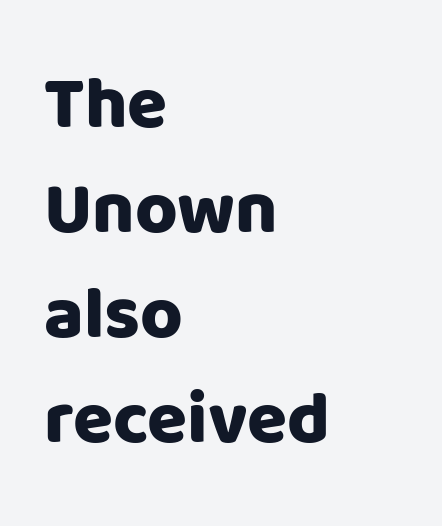
The image shows 73 px sans-serif type, upright; set left-aligned, normal line spacing (1.44x), normal letter spacing, not underlined; low stroke contrast and a large x-height.
